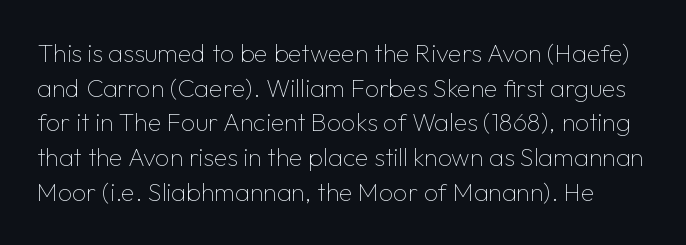
Every character sits straight up, as roman type does. Spacing between characters is what you'd get straight out of the box. Stems and bowls with no extra thickness — not bold. Evenly set lines give the paragraph a standard silhouette.
